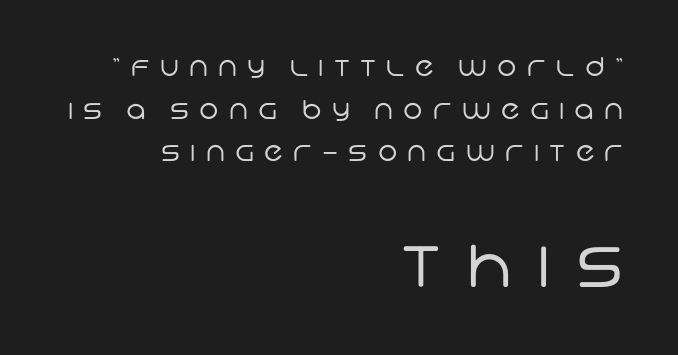
Leading matches the norm, producing a regular column. No extra ink here — the face is not bold. You could only call the tracking loose — the letters float apart. The area under the type is left untouched. Varying glyph widths throughout — classic text-font behaviour. A typesetter would label this face a sans.
